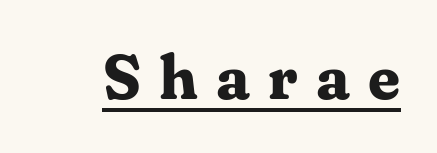
A typesetter would label this face a serif. A typesetter would call this proportional, since set widths differ per character. Every character sits straight up, as roman type does. Look at the stroke-to-counter ratio: heavy, a bold. This rendering widens character spacing well past its baseline value.
